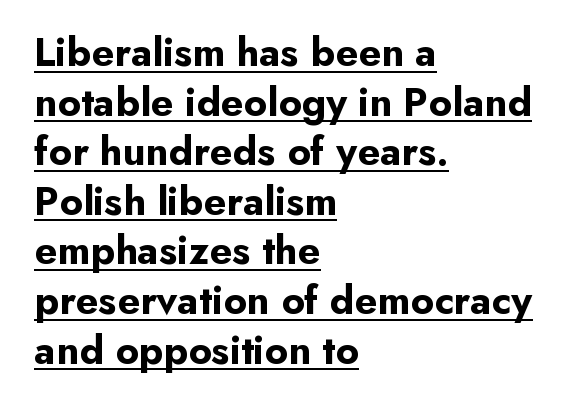
Q: Is the text bold? A: Yes.
Q: Is the text italic (slanted)? A: No, it is upright.
Q: Is the typeface a serif or a sans-serif typeface? A: Sans-serif.
Q: Is the text underlined? A: Yes.
Q: How is the paragraph aligned? A: Left-aligned.
Q: Is the spacing between letters normal or unusually wide? A: Normal.
Q: Width (condensed, normal, or wide)? A: Normal.
Q: Stroke contrast? A: Low.
Q: x-height? A: Small.
Q: Monospaced? A: No.
